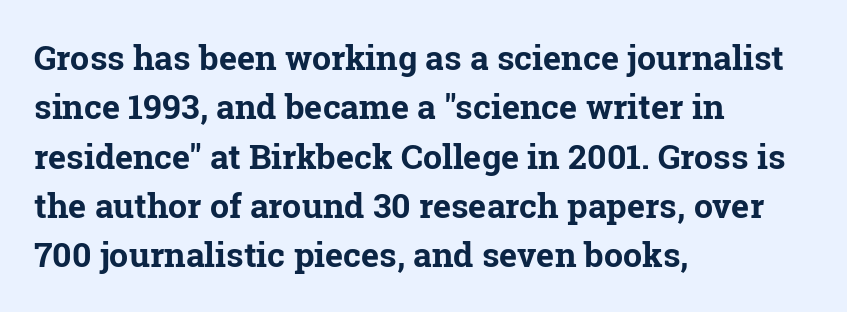
Q: Is the text bold? A: Yes.
Q: Is the text italic (slanted)? A: No, it is upright.
Q: Is the typeface a serif or a sans-serif typeface? A: Serif.
Q: Is the text underlined? A: No.
Q: How is the paragraph aligned? A: Left-aligned.
Q: Is the spacing between letters normal or unusually wide? A: Normal.
Q: Is the spacing between lines tight, normal or loose? A: Normal.
Q: Width (condensed, normal, or wide)? A: Normal.
Q: Stroke contrast? A: Low.
Q: x-height? A: Medium.
Q: Monospaced? A: No.
